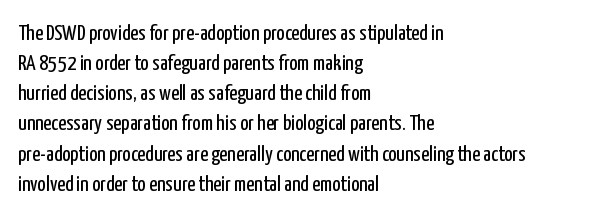
The letterforms sit shoulder to shoulder at normal distance. The space directly below the letters is spotless. Counters stay open thanks to moderate or lighter strokes. The vertical gap from one line to the next is medium. Ascenders rise straight up at ninety degrees. The ragged edge is on the right, which tells us the setting is flush left.
